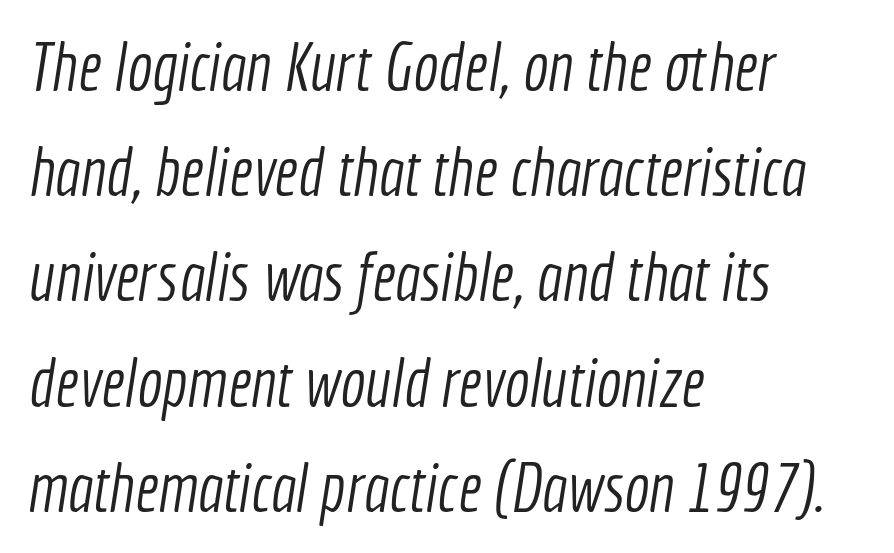
How would I describe the line gaps? Plain and ordinary. No feet cap the strokes, marking this as sans-serif type. Note the varied advance widths — an 'i' is clearly narrower than an 'm'. Weight: not bold — regular or lighter.
